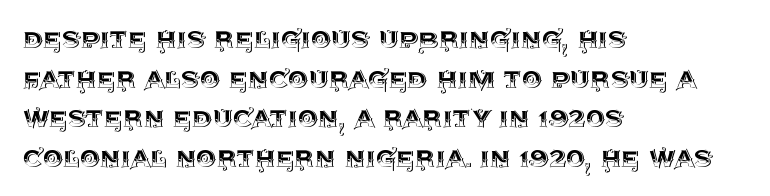
The image shows 32 px text type, upright; set left-aligned, line spacing 1.24x, normal letter spacing, not underlined; a large x-height.
